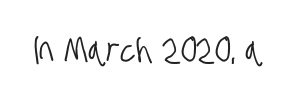
Q: Is the typeface a serif or a sans-serif typeface? A: Sans-serif.
Q: Is the text underlined? A: No.
Q: Is the spacing between letters normal or unusually wide? A: Normal.
Q: Width (condensed, normal, or wide)? A: Condensed.
Q: Stroke contrast? A: Low.
Q: x-height? A: Large.
Q: Monospaced? A: No.
